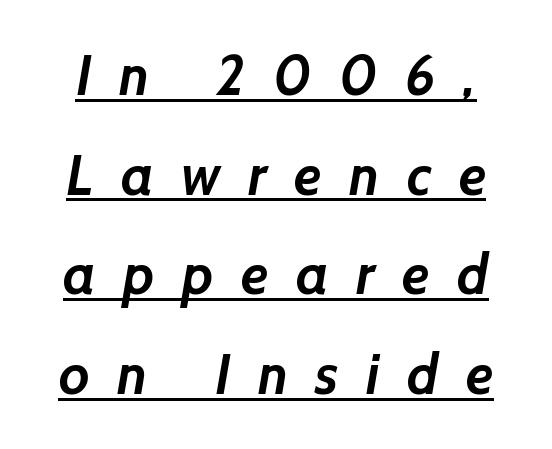
{"serif": "no", "bold": "yes", "weight": "semibold", "width": "normal", "stroke_contrast": "low", "x_height": "medium", "monospaced": "no", "underline": "yes", "line_spacing_ratio": 1.78, "letter_spacing": "wide", "letter_spacing_em": 0.49, "glyph_px": 56}
